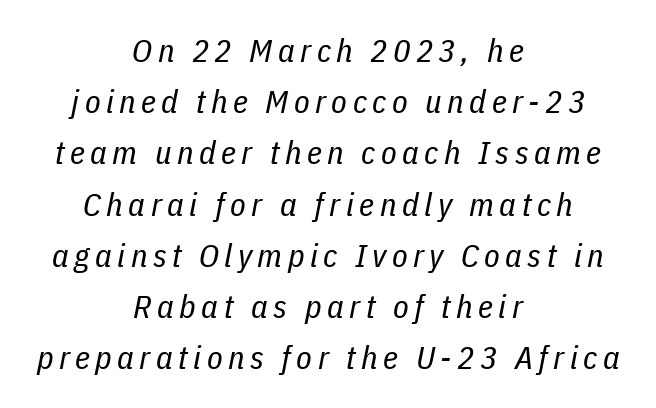
Would a proofreader flag this as italicized? Yes. The specimen omits any rule beneath the text block's lines. Vertical stems look standard width or narrower in stroke. A typesetter would call this leading conventional body-copy spacing.
